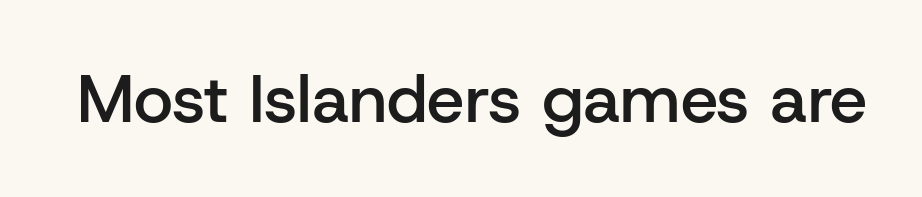
{"serif": "no", "italic": "no", "bold": "semi", "weight": "semibold", "width": "normal", "stroke_contrast": "low", "x_height": "medium", "monospaced": "no", "underline": "no", "letter_spacing": "normal", "letter_spacing_em": 0.0, "glyph_px": 67}
